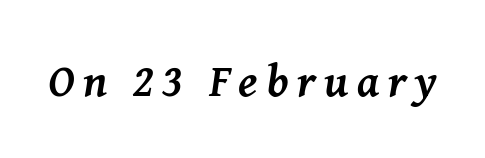
Rendered with sloped, italic letterforms. The characters look thick and weighty, a clear bold. The passage shown is typeset with a serif family. Honestly, there is no underline to notice here at all. The letters advance in unequal steps, a hallmark of proportional type.
